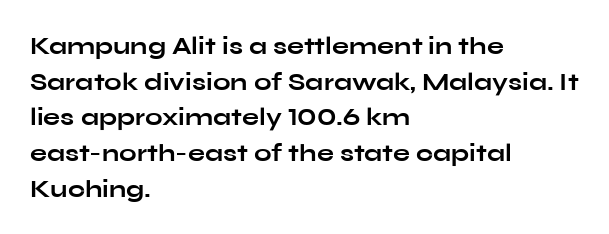
{"italic": "no", "bold": "yes", "underline": "no", "align": "left", "line_spacing": "normal", "line_spacing_ratio": 1.43, "letter_spacing": "normal", "letter_spacing_em": 0.0, "glyph_px": 25}
